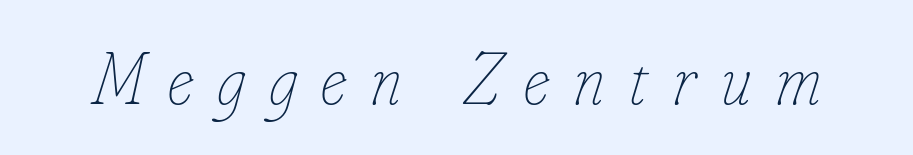
Display-style spreading of the glyphs; the letterfit is very open. Think standard paragraph weight, or any step lighter than that. Posture: slanted. Here the designer chose a conventional face with non-uniform glyph widths. A bare baseline throughout the passage.
